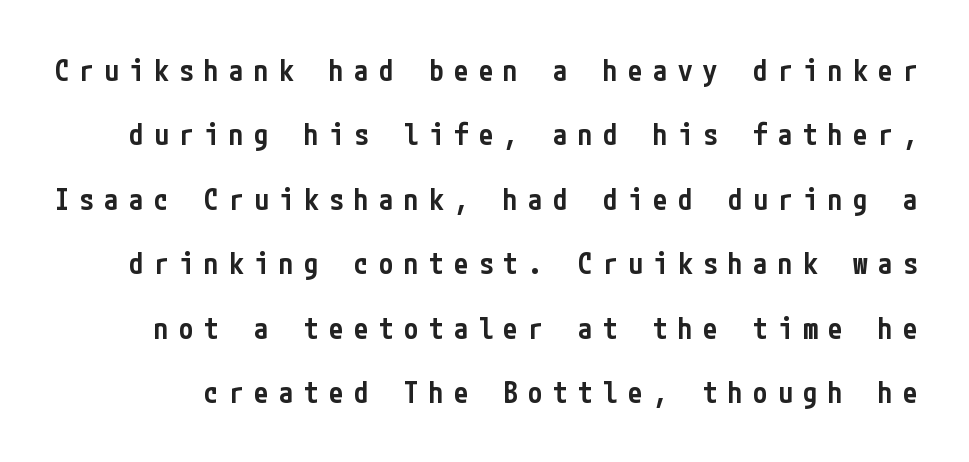
{"serif": "no", "italic": "no", "bold": "semi", "weight": "semibold", "width": "condensed", "stroke_contrast": "low", "x_height": "medium", "underline": "no", "line_spacing": "loose", "line_spacing_ratio": 2.22, "letter_spacing": "wide", "letter_spacing_em": 0.36, "glyph_px": 29}
